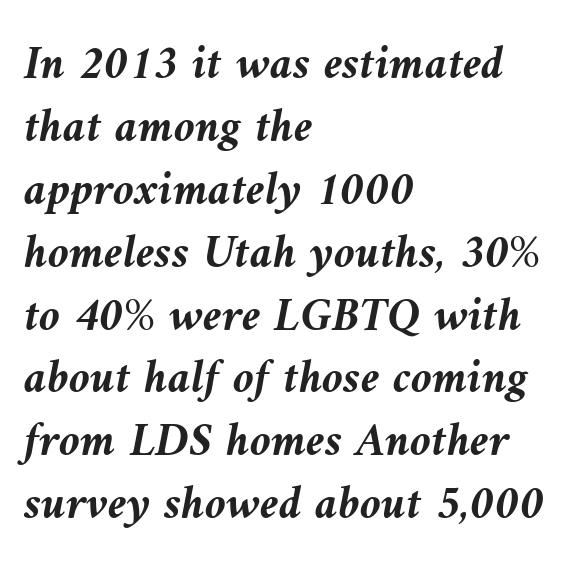
Q: Is the text bold? A: Yes.
Q: Is the text italic (slanted)? A: Yes, it leans left by about 10 degrees.
Q: Is the text underlined? A: No.
Q: How is the paragraph aligned? A: Left-aligned.
Q: Is the spacing between letters normal or unusually wide? A: Normal.
Q: Is the spacing between lines tight, normal or loose? A: Normal.
Q: Width (condensed, normal, or wide)? A: Normal.
Q: Stroke contrast? A: Medium.
Q: x-height? A: Medium.
Q: Monospaced? A: No.
